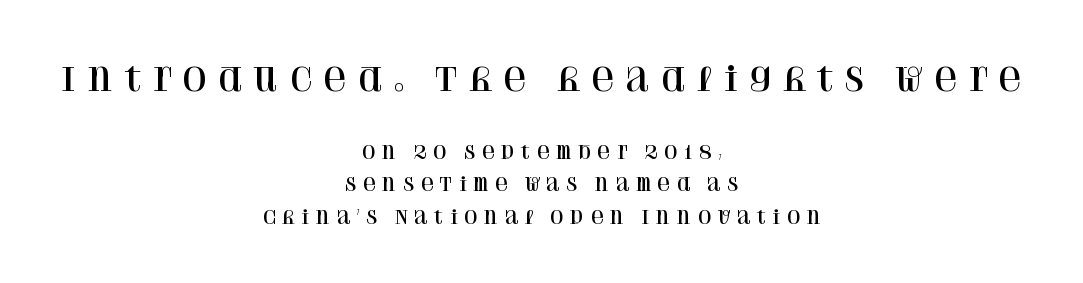
{"serif": "yes", "italic": "no", "width": "normal", "stroke_contrast": "high", "x_height": "large", "monospaced": "no", "underline": "no", "align": "center", "line_spacing_ratio": 1.81, "letter_spacing": "wide", "letter_spacing_em": 0.28, "larger_block": "first", "size_ratio": 1.78, "glyph_px": 32}
